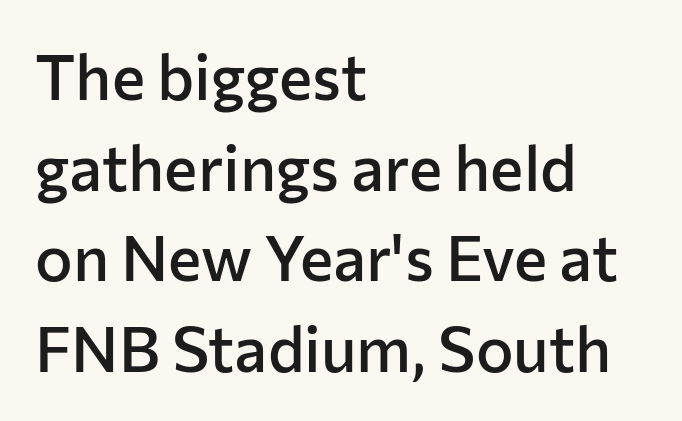
Q: Is the text bold? A: Semi-bold.
Q: Is the text italic (slanted)? A: No, it is upright.
Q: Is the typeface a serif or a sans-serif typeface? A: Sans-serif.
Q: Is the text underlined? A: No.
Q: How is the paragraph aligned? A: Left-aligned.
Q: Is the spacing between letters normal or unusually wide? A: Normal.
Q: Is the spacing between lines tight, normal or loose? A: Normal.
Q: Width (condensed, normal, or wide)? A: Normal.
Q: Stroke contrast? A: Low.
Q: x-height? A: Medium.
Q: Monospaced? A: No.
